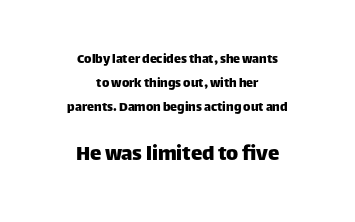
The text block is weighted toward neither margin, spreading evenly from the middle. Tracking value appears to be zero — textbook default spacing. Ordinary non-slanted type is in use. The later block is typeset at a bigger size than the earlier block. Rule under the text: the space is simply empty.
